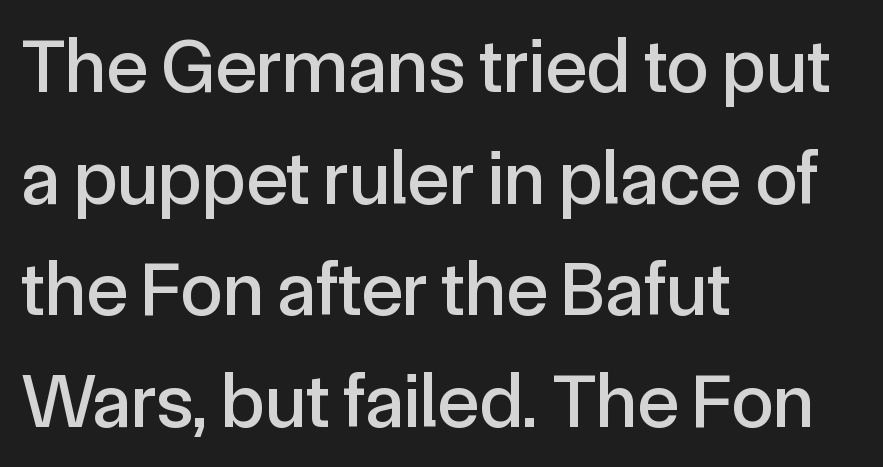
The image shows 77 px sans-serif type, upright; set left-aligned, normal line spacing (1.45x), normal letter spacing, not underlined; a medium x-height.
